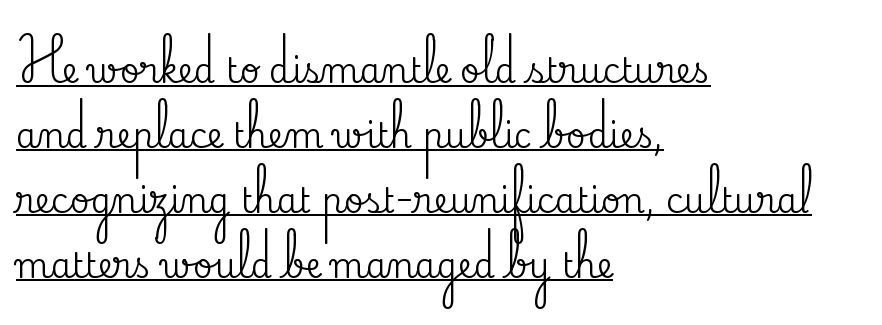
{"serif": "yes", "italic": "no", "width": "normal", "stroke_contrast": "medium", "x_height": "small", "monospaced": "no", "underline": "yes", "align": "left", "line_spacing": "loose", "line_spacing_ratio": 1.91, "letter_spacing": "normal", "letter_spacing_em": 0.0, "glyph_px": 34}
